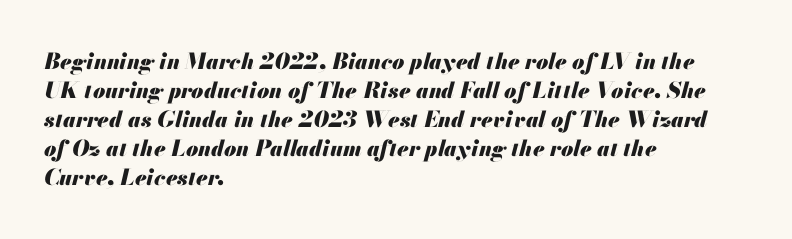
The whole block is typeset with a tilt. A dark, heavy texture on the line: the type is bold. Summary of vertical rhythm: regular, with standard interline spacing. Students, note that the glyphs here touch the page at normal intervals. Layout note: lines flush left. Clear beneath every line of the passage.
